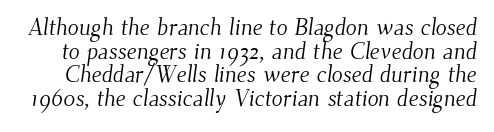
Q: Is the text bold? A: No.
Q: Is the text underlined? A: No.
Q: Is the spacing between letters normal or unusually wide? A: Normal.
Q: Is the spacing between lines tight, normal or loose? A: Tight.
